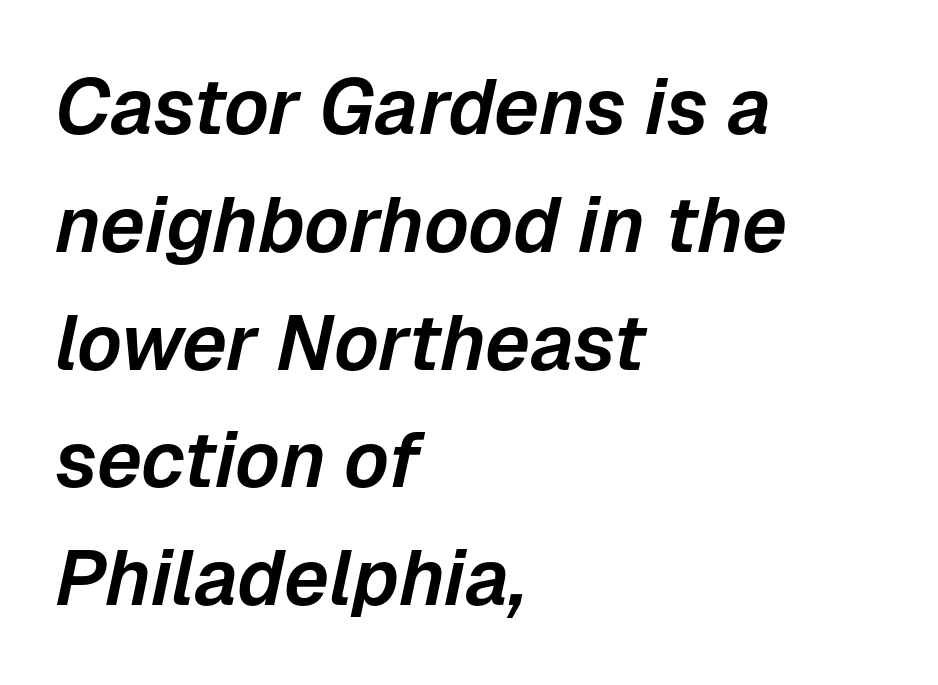
Q: Is the text italic (slanted)? A: Yes, it leans right by about 12 degrees.
Q: Is the text underlined? A: No.
Q: How is the paragraph aligned? A: Left-aligned.
Q: Is the spacing between letters normal or unusually wide? A: Normal.
Q: Is the spacing between lines tight, normal or loose? A: Normal.
Q: Width (condensed, normal, or wide)? A: Normal.
Q: Stroke contrast? A: Low.
Q: x-height? A: Medium.
Q: Monospaced? A: No.
